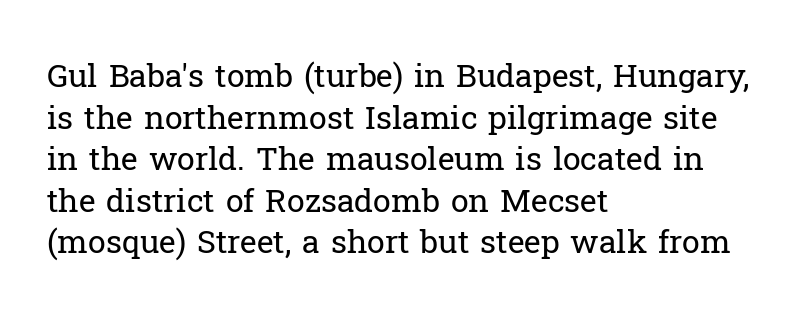
The image shows 32 px regular-weight serif type, upright; set left-aligned, normal line spacing (1.3x), normal letter spacing, not underlined; low stroke contrast and a medium x-height.
